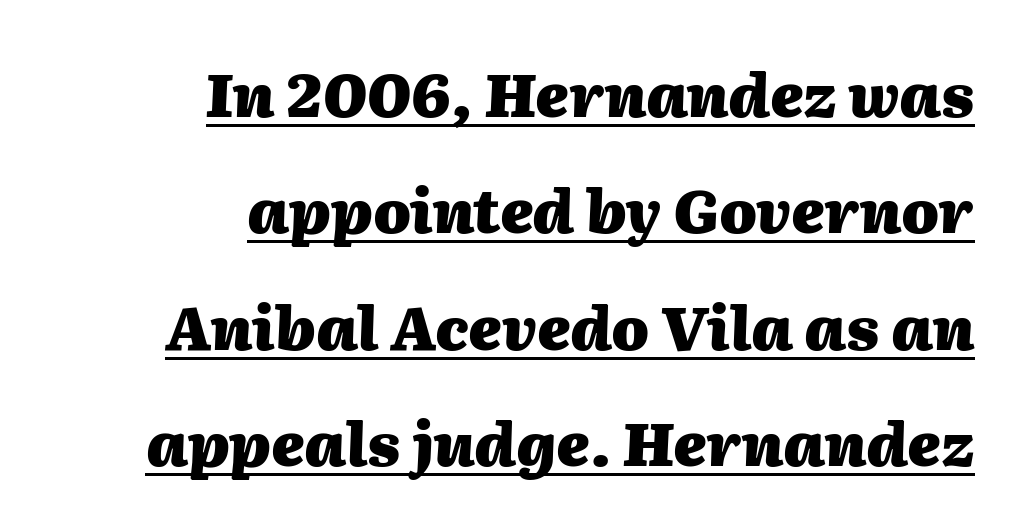
{"italic": "yes", "lean": "right", "slant_degrees": 2, "bold": "yes", "weight": "heavy", "width": "normal", "stroke_contrast": "medium", "x_height": "medium", "monospaced": "no", "underline": "yes", "align": "right", "line_spacing": "loose", "line_spacing_ratio": 1.94, "letter_spacing": "normal", "letter_spacing_em": 0.0, "glyph_px": 60}
